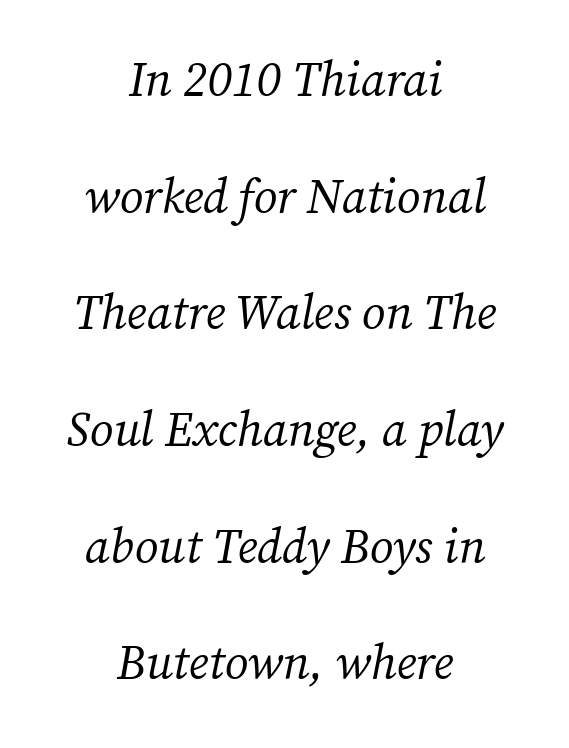
The image shows 48 px regular-weight serif type, italic (leaning right); set centered, loose line spacing (2.43x), normal letter spacing, not underlined; medium stroke contrast and a medium x-height.
